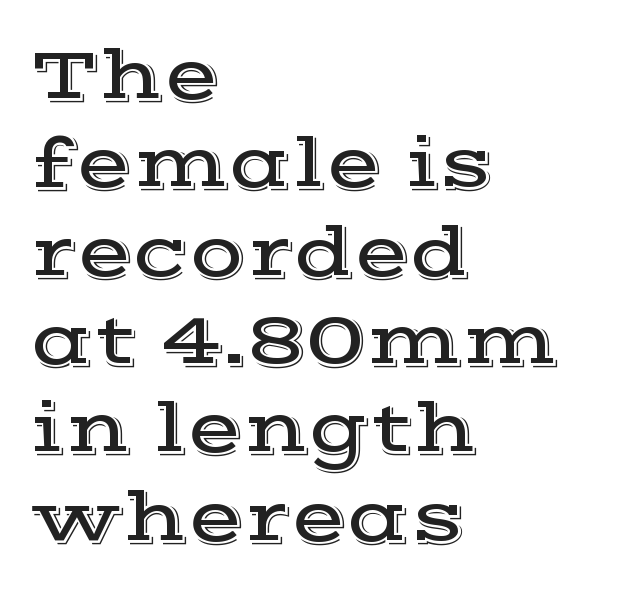
The image shows 73 px wide serif type, upright; set left-aligned, line spacing 1.21x, normal letter spacing, not underlined; a medium x-height.
